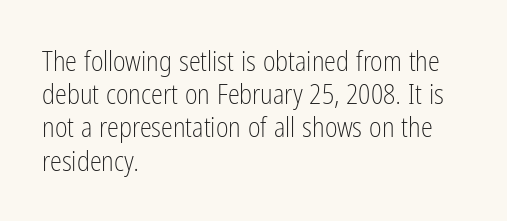
The zone under the glyphs is completely vacant. The passage is arranged the way most books set body copy — flush left. The type sits square on the baseline with zero lean. Weight: in the light-to-regular range. In terms of letterspacing, this is plain default setting.
